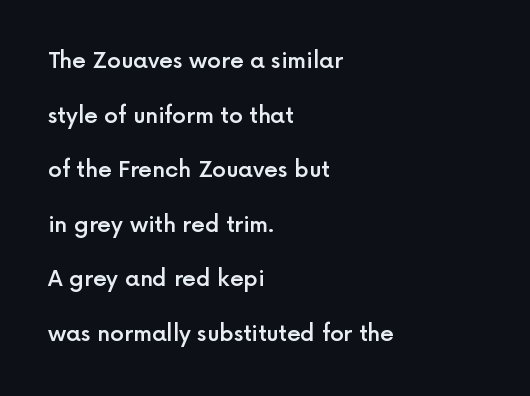
Q: Is the text bold? A: Semi-bold.
Q: Is the text italic (slanted)? A: No, it is upright.
Q: Is the text underlined? A: No.
Q: How is the paragraph aligned? A: Left-aligned.
Q: Is the spacing between letters normal or unusually wide? A: Normal.
Q: Is the spacing between lines tight, normal or loose? A: Loose.
